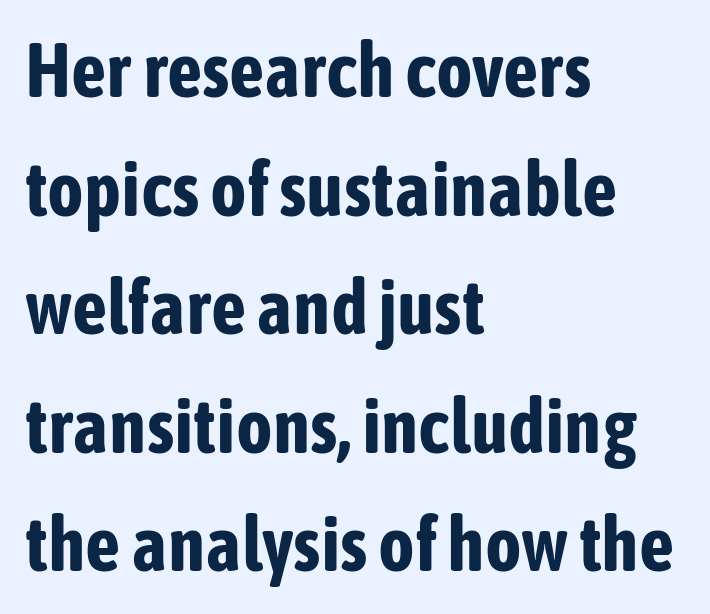
The text block is weighted toward the left margin, trailing off unevenly rightward. Every letter is thick-stroked: bold, no question. Posture: straight, roman, zero tilt. Letters rest on an invisible, unmarked baseline. Reading down the column, the eye jumps a familiar distance to each next line. I'd call this a sans setting — the letters go barefoot.
